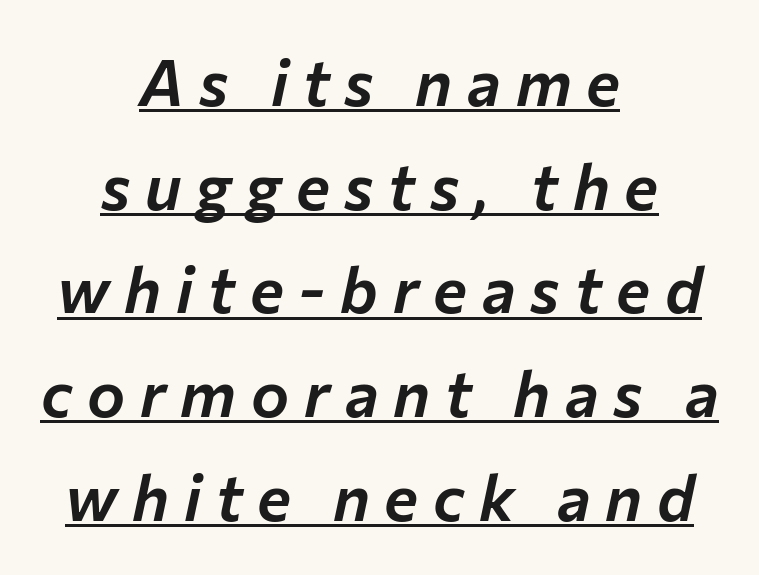
Q: Is the text italic (slanted)? A: Yes, it leans right by about 12 degrees.
Q: Is the text underlined? A: Yes.
Q: How is the paragraph aligned? A: Centered.
Q: Is the spacing between letters normal or unusually wide? A: Unusually wide.
Q: Is the spacing between lines tight, normal or loose? A: Normal.
Q: Width (condensed, normal, or wide)? A: Normal.
Q: Stroke contrast? A: Low.
Q: x-height? A: Medium.
Q: Monospaced? A: No.
